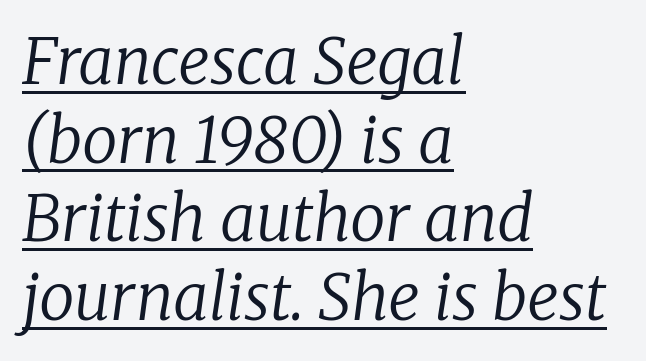
Q: Is the text bold? A: No.
Q: Is the text italic (slanted)? A: Yes, it leans right by about 8 degrees.
Q: Is the typeface a serif or a sans-serif typeface? A: Serif.
Q: Is the text underlined? A: Yes.
Q: How is the paragraph aligned? A: Left-aligned.
Q: Is the spacing between letters normal or unusually wide? A: Normal.
Q: Is the spacing between lines tight, normal or loose? A: Normal.
Q: Width (condensed, normal, or wide)? A: Normal.
Q: Stroke contrast? A: Low.
Q: x-height? A: Medium.
Q: Monospaced? A: No.
